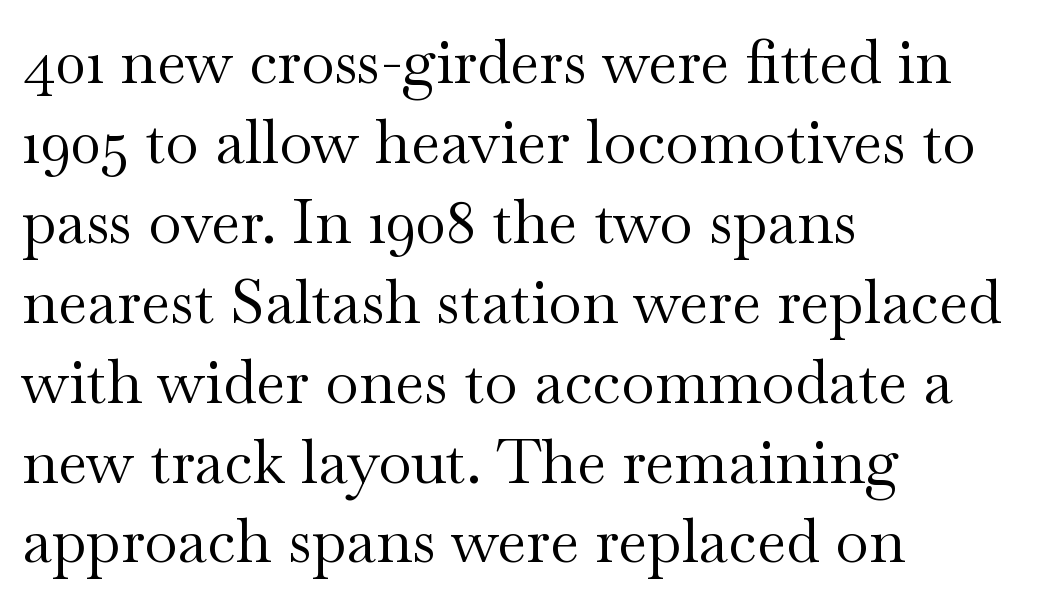
Honestly, there is no underline to notice here at all. Heft: none added — not bold. Each letter keeps its own natural width here, so spacing adapts to shape. Does the lettering tilt? It doesn't — this is upright.
